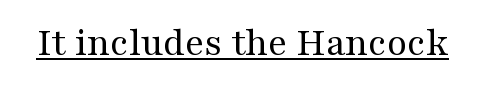
{"serif": "yes", "italic": "no", "bold": "no", "weight": "regular", "width": "wide", "stroke_contrast": "medium", "x_height": "medium", "monospaced": "no", "underline": "yes", "letter_spacing": "normal", "letter_spacing_em": 0.0, "glyph_px": 41}
